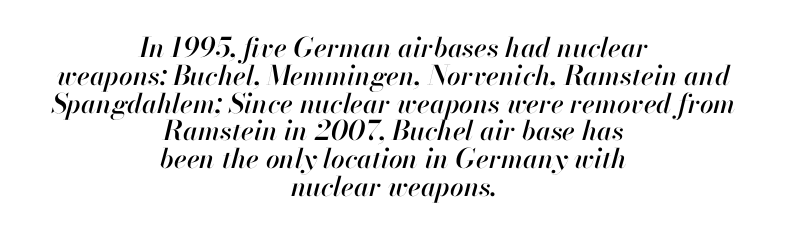
Q: Is the text italic (slanted)? A: Yes, it leans right by about 13 degrees.
Q: Is the text underlined? A: No.
Q: How is the paragraph aligned? A: Centered.
Q: Is the spacing between letters normal or unusually wide? A: Normal.
Q: Is the spacing between lines tight, normal or loose? A: Tight.
